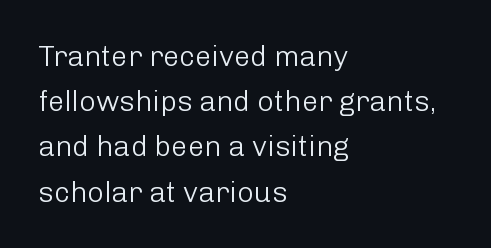
If you measured baseline to baseline, you'd find a middling distance. Looks like regular typesetting: each glyph gets only the width it needs. The foot of each line stays bare and open. A roman cut, with each character standing at attention. Typeset ragged right — the left edge is the straight one. No chunkiness to these letters — they're not bold.
